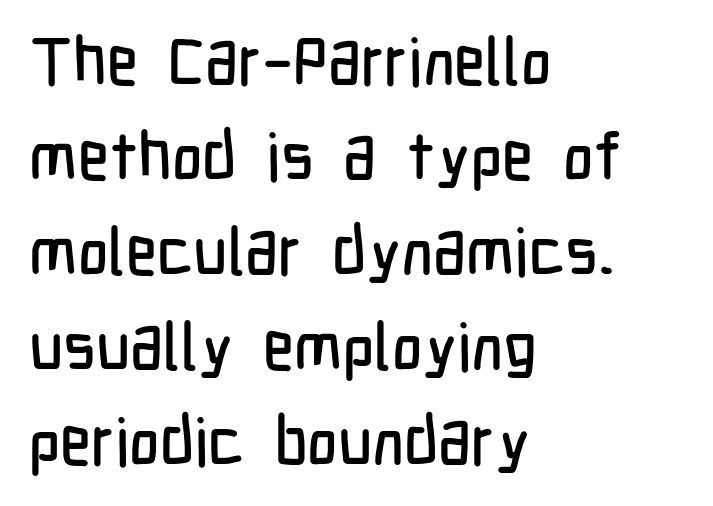
Q: Is the text italic (slanted)? A: No, it is upright.
Q: Is the typeface a serif or a sans-serif typeface? A: Sans-serif.
Q: Is the text underlined? A: No.
Q: How is the paragraph aligned? A: Left-aligned.
Q: Is the spacing between letters normal or unusually wide? A: Normal.
Q: Is the spacing between lines tight, normal or loose? A: Normal.
Q: Width (condensed, normal, or wide)? A: Condensed.
Q: Stroke contrast? A: Low.
Q: x-height? A: Medium.
Q: Monospaced? A: No.
